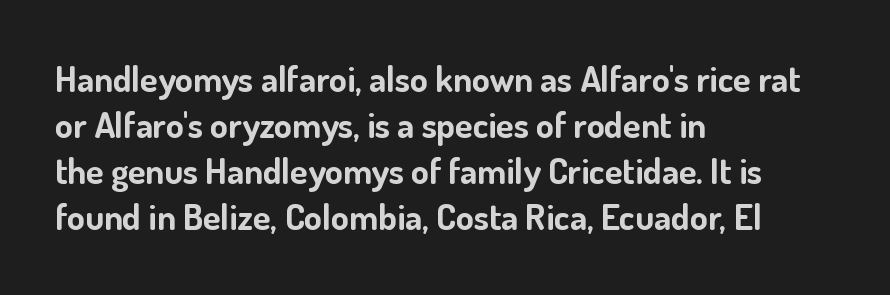
Q: Is the text bold? A: Yes.
Q: Is the text italic (slanted)? A: No, it is upright.
Q: Is the typeface a serif or a sans-serif typeface? A: Sans-serif.
Q: Is the text underlined? A: No.
Q: How is the paragraph aligned? A: Left-aligned.
Q: Is the spacing between letters normal or unusually wide? A: Normal.
Q: Is the spacing between lines tight, normal or loose? A: Normal.
Q: Width (condensed, normal, or wide)? A: Normal.
Q: Stroke contrast? A: Low.
Q: x-height? A: Small.
Q: Monospaced? A: No.
